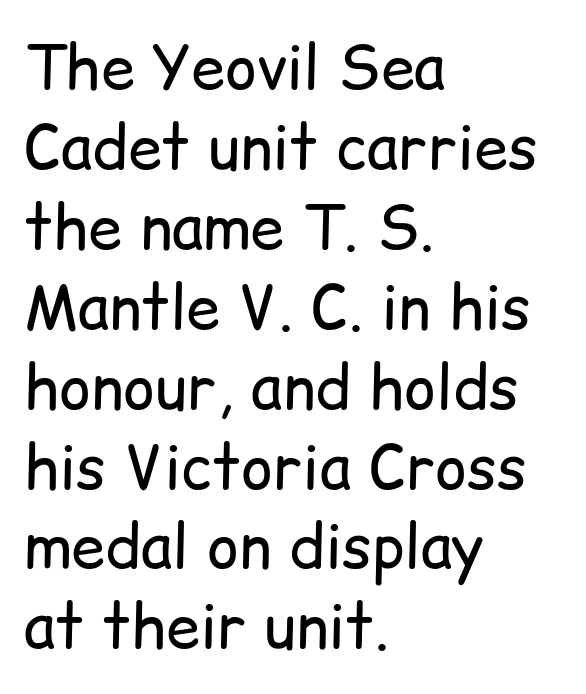
The image shows 61 px regular-weight sans-serif type, upright; set left-aligned, normal line spacing (1.31x), normal letter spacing, not underlined; low stroke contrast and a medium x-height.
